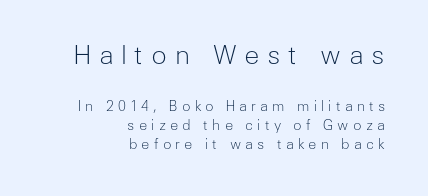
Decoration check: the copy has no underline. Alignment: flush right. Each new line begins a customary step beneath the previous one. A student would notice the top passage is typeset larger than what follows. The typeface has the unassuming heft of standard copy or less. Between one letter and the next there's a generous, obvious gap.
